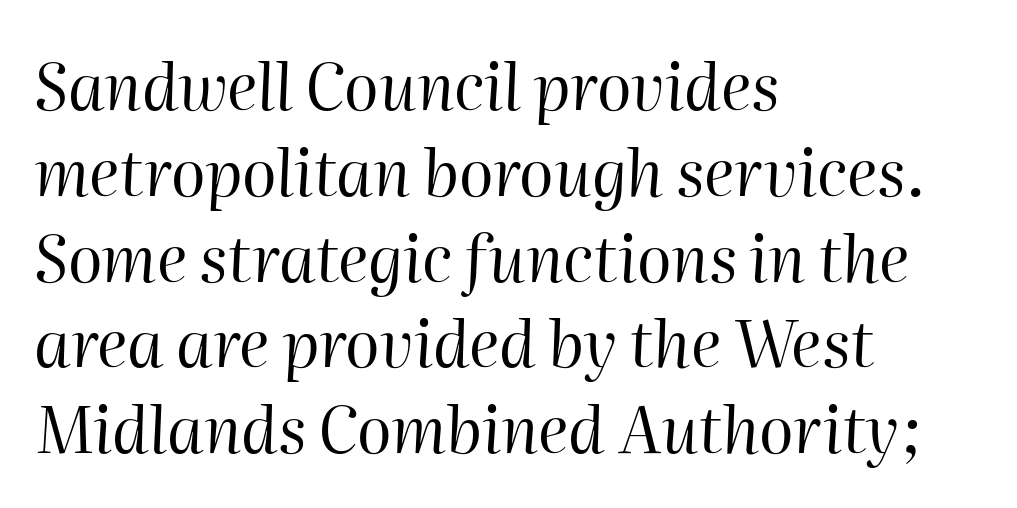
The image shows 64 px regular-weight type, italic (leaning right); set left-aligned, normal line spacing (1.34x), normal letter spacing, not underlined; high stroke contrast and a medium x-height.
